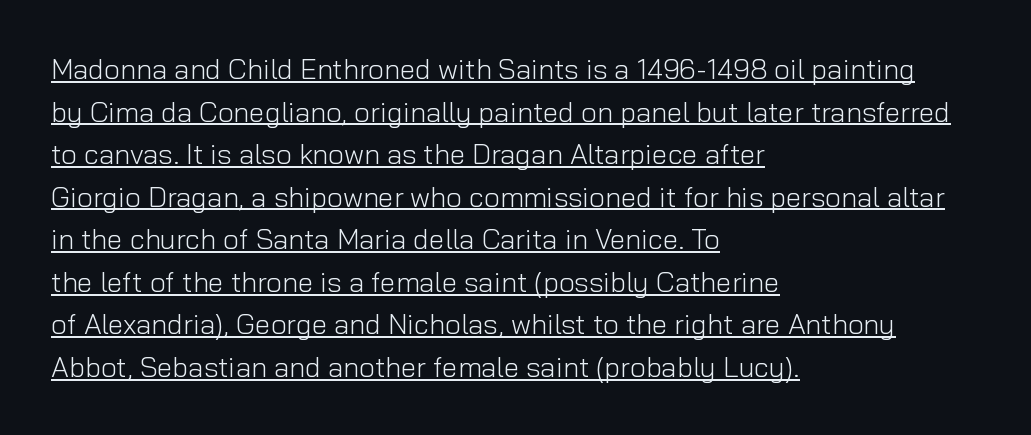
This sample keeps an unexceptional amount of space between lines. Vertical strokes here are truly vertical. Font category for this specimen: sans-serif. Heft: none added — not bold. Each letter keeps its own natural width here, so spacing adapts to shape.
